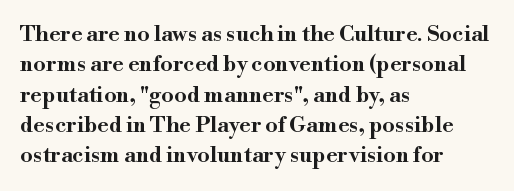
Descenders are the only things crossing below the line. The paragraph has a hard left edge and a soft right edge. Nothing unusual about the tracking: characters are spaced as the font intends. Vertically, the passage feels balanced, rows spaced as you'd expect. If you drew a line through each stem, it would be perfectly vertical.
